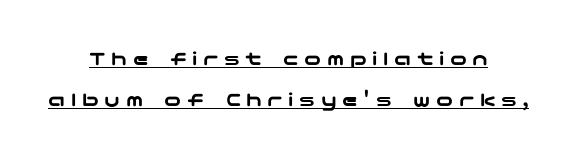
{"italic": "no", "underline": "yes", "align": "center", "line_spacing": "loose", "line_spacing_ratio": 1.95, "letter_spacing": "wide", "letter_spacing_em": 0.27, "glyph_px": 21}
